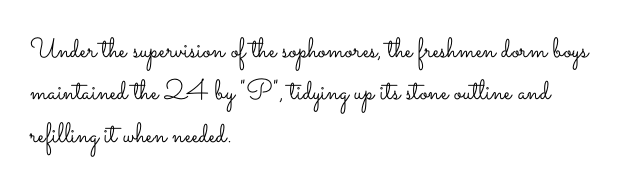
The image shows 28 px light, wide type; set left-aligned, normal line spacing (1.51x), normal letter spacing, not underlined; low stroke contrast and a small x-height.
